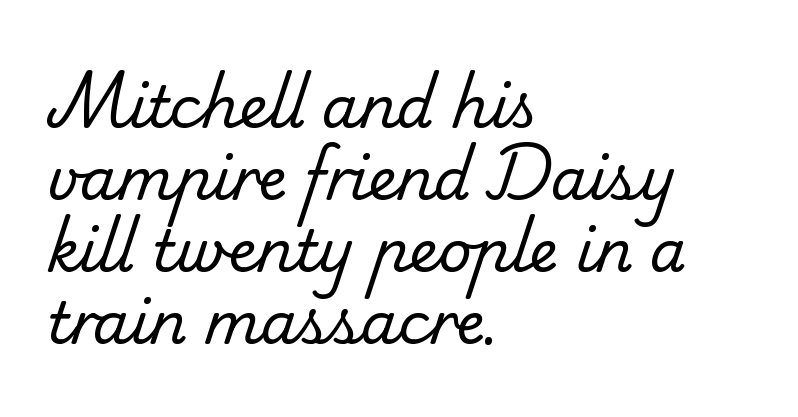
{"serif": "yes", "bold": "no", "weight": "regular", "width": "normal", "stroke_contrast": "low", "x_height": "small", "monospaced": "no", "underline": "no", "align": "left", "line_spacing_ratio": 1.24, "letter_spacing": "normal", "letter_spacing_em": 0.0, "glyph_px": 58}
